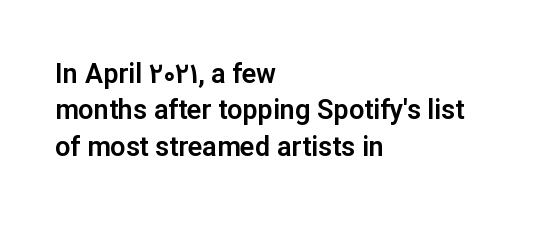
Tracking value appears to be zero — textbook default spacing. The type sits square on the baseline with zero lean. A clean baseline with only descenders dipping below it. Is the block centered? No — it sits flush against the left margin. Notice how descenders clear the ascenders below comfortably — that's standard leading.
